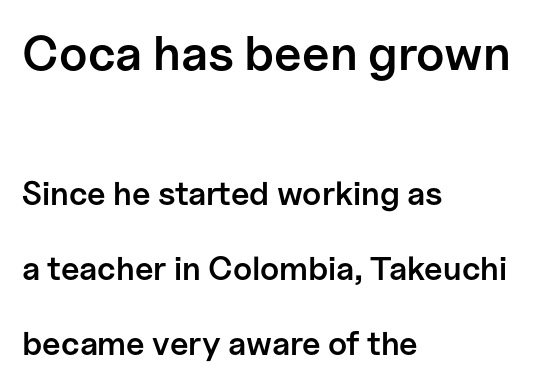
Q: Is the text bold? A: Semi-bold.
Q: Is the text italic (slanted)? A: No, it is upright.
Q: Is the typeface a serif or a sans-serif typeface? A: Sans-serif.
Q: Is the text underlined? A: No.
Q: How is the paragraph aligned? A: Left-aligned.
Q: Is the spacing between letters normal or unusually wide? A: Normal.
Q: Is the spacing between lines tight, normal or loose? A: Loose.
Q: Which block of text is set in a larger size, the first (top) or the second (bottom)? A: The first (top) one.
Q: Width (condensed, normal, or wide)? A: Normal.
Q: Stroke contrast? A: Low.
Q: x-height? A: Medium.
Q: Monospaced? A: No.
